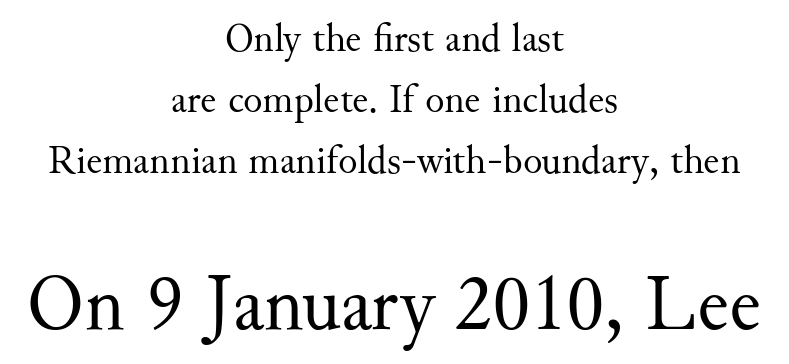
Q: Is the text bold? A: No.
Q: Is the text italic (slanted)? A: No, it is upright.
Q: Is the typeface a serif or a sans-serif typeface? A: Serif.
Q: Is the text underlined? A: No.
Q: How is the paragraph aligned? A: Centered.
Q: Is the spacing between letters normal or unusually wide? A: Normal.
Q: Is the spacing between lines tight, normal or loose? A: Normal.
Q: Which block of text is set in a larger size, the first (top) or the second (bottom)? A: The second (bottom) one.
Q: Width (condensed, normal, or wide)? A: Normal.
Q: Stroke contrast? A: Medium.
Q: x-height? A: Small.
Q: Monospaced? A: No.
